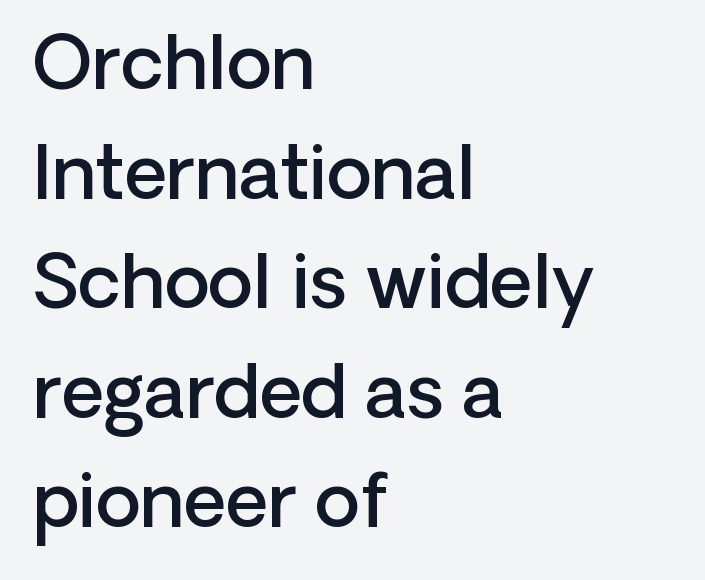
The image shows 74 px semibold sans-serif type, upright; set left-aligned, normal line spacing (1.48x), normal letter spacing, not underlined; low stroke contrast and a medium x-height.
